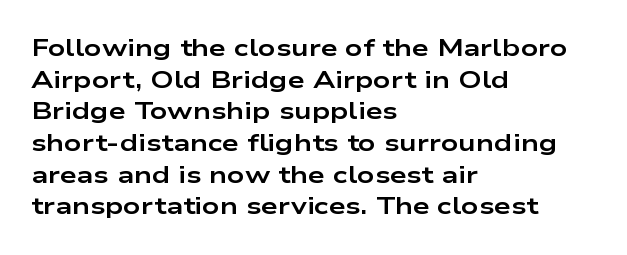
Honestly, the letter spacing is just normal — you wouldn't notice it. One glance says typical: line gaps are just what's usual. These lines stack with their left ends in a neat column. The type sits square on the baseline with zero lean. Descender tails drop into unmarked territory. How heavy is the stroke? Heavy — this is a bold.
